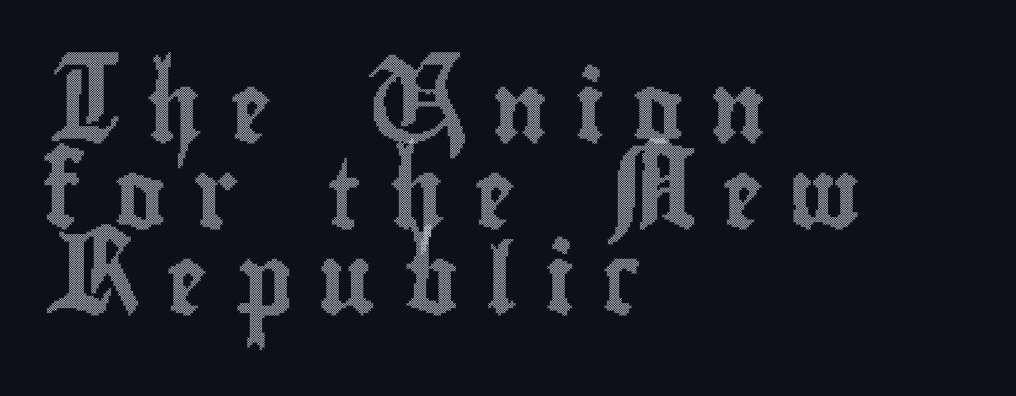
Casual observation: everything's shoved over to the left. Designer's note — italics off, roman on. In terms of letterspacing, this is a distinctly airy, spread setting. Underlining? Definitely not there. The letters advance in unequal steps, a hallmark of proportional type.
